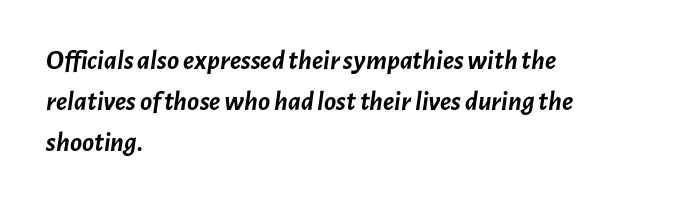
{"italic": "yes", "lean": "right", "slant_degrees": 7, "bold": "yes", "weight": "semibold", "width": "normal", "stroke_contrast": "low", "x_height": "medium", "monospaced": "no", "underline": "no", "align": "left", "line_spacing": "normal", "line_spacing_ratio": 1.46, "letter_spacing": "normal", "letter_spacing_em": 0.0, "glyph_px": 28}
